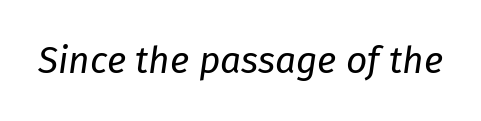
{"italic": "yes", "lean": "right", "slant_degrees": 8, "bold": "no", "weight": "regular", "width": "normal", "stroke_contrast": "low", "x_height": "medium", "monospaced": "no", "underline": "no", "letter_spacing": "normal", "letter_spacing_em": 0.0, "glyph_px": 37}
